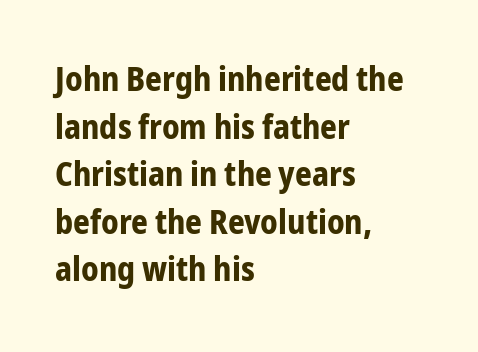
Q: Is the text bold? A: Yes.
Q: Is the text italic (slanted)? A: No, it is upright.
Q: Is the typeface a serif or a sans-serif typeface? A: Sans-serif.
Q: Is the text underlined? A: No.
Q: How is the paragraph aligned? A: Left-aligned.
Q: Is the spacing between letters normal or unusually wide? A: Normal.
Q: Is the spacing between lines tight, normal or loose? A: Normal.
Q: Width (condensed, normal, or wide)? A: Condensed.
Q: Stroke contrast? A: Low.
Q: x-height? A: Medium.
Q: Monospaced? A: No.
